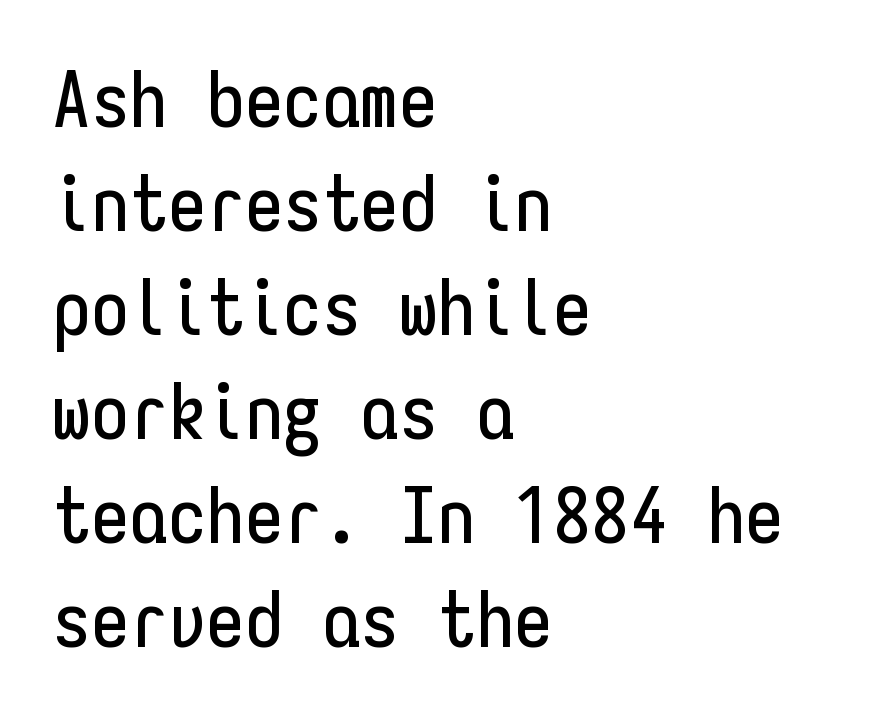
Q: Is the text italic (slanted)? A: No, it is upright.
Q: Is the typeface a serif or a sans-serif typeface? A: Sans-serif.
Q: Is the text underlined? A: No.
Q: How is the paragraph aligned? A: Left-aligned.
Q: Is the spacing between letters normal or unusually wide? A: Normal.
Q: Is the spacing between lines tight, normal or loose? A: Normal.
Q: Width (condensed, normal, or wide)? A: Condensed.
Q: Stroke contrast? A: Low.
Q: x-height? A: Medium.
Q: Monospaced? A: Yes.
